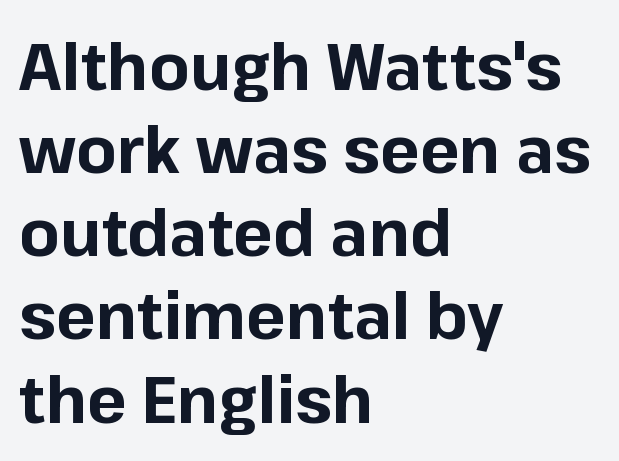
The image shows 66 px bold sans-serif type, upright; set left-aligned, normal line spacing (1.26x), normal letter spacing, not underlined; low stroke contrast and a medium x-height.
